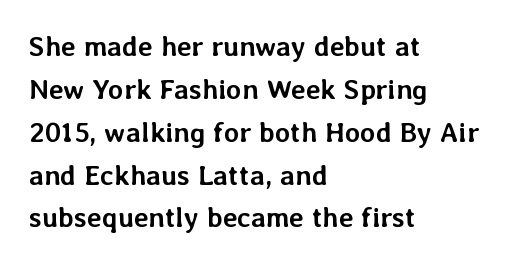
Q: Is the text bold? A: Yes.
Q: Is the text italic (slanted)? A: No, it is upright.
Q: Is the text underlined? A: No.
Q: How is the paragraph aligned? A: Left-aligned.
Q: Is the spacing between letters normal or unusually wide? A: Normal.
Q: Is the spacing between lines tight, normal or loose? A: Normal.
Q: Width (condensed, normal, or wide)? A: Normal.
Q: Stroke contrast? A: Low.
Q: x-height? A: Medium.
Q: Monospaced? A: No.
